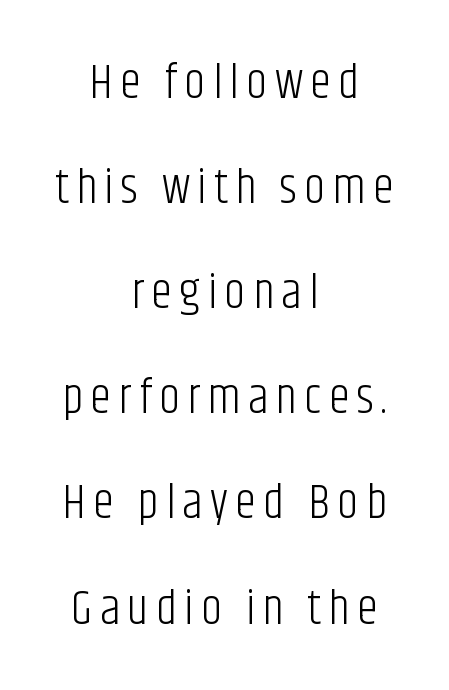
Q: Is the text bold? A: No.
Q: Is the text italic (slanted)? A: No, it is upright.
Q: Is the typeface a serif or a sans-serif typeface? A: Sans-serif.
Q: Is the text underlined? A: No.
Q: How is the paragraph aligned? A: Centered.
Q: Is the spacing between lines tight, normal or loose? A: Loose.
Q: Width (condensed, normal, or wide)? A: Condensed.
Q: Stroke contrast? A: Low.
Q: x-height? A: Large.
Q: Monospaced? A: No.
